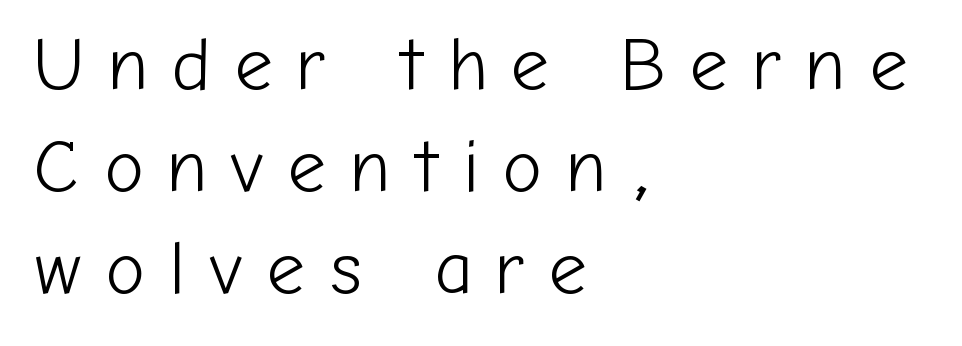
The face used here is proportionally spaced, like ordinary book or web type. Short note: letters widely spaced. The specimen omits any rule beneath the text block's lines. The characters are drawn with everyday or finer stroke widths. Letterform terminals end flat and unadorned throughout the passage.
